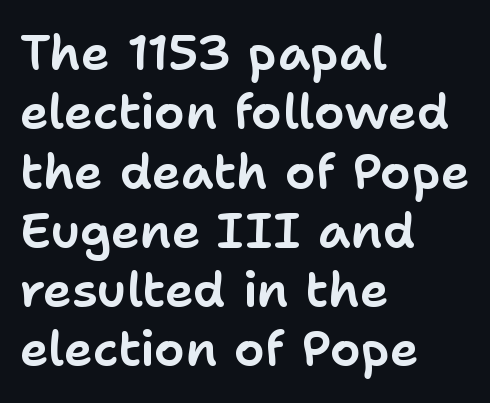
This is sans-serif lettering, the kind often seen on screens and signage. Do the characters align in a grid? No, the font is proportional. A classic flush-left, rag-right setting is used for this passage. Lines of text with bare space underneath.
